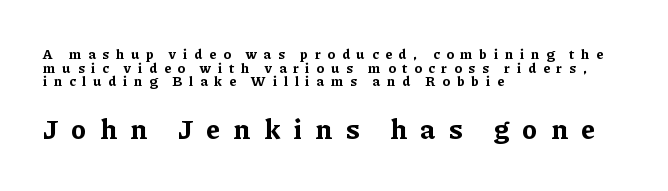
The image shows 28 px bold serif type, upright; set left-aligned, tight line spacing (0.98x), unusually wide letter spacing (+0.47 em), not underlined; the second (bottom) block is 2.0x larger; low stroke contrast and a medium x-height.
